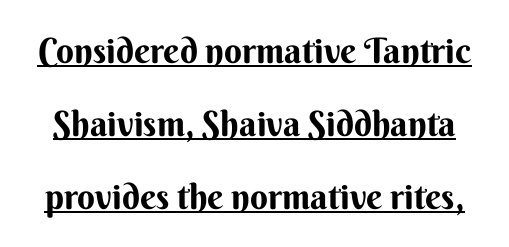
The image shows 35 px bold sans-serif type, upright; set loose line spacing (2.08x), normal letter spacing, underlined; medium stroke contrast and a small x-height.
